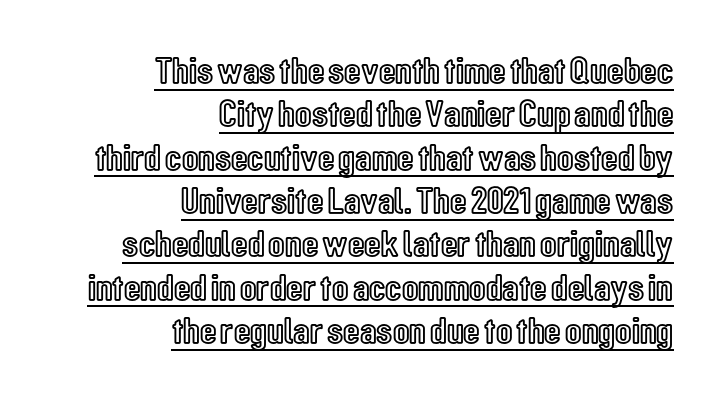
Closely set lines give the paragraph a compact silhouette. Every stem runs plumb, perpendicular to the baseline. A student would call this right alignment; a typographer would say flush right, rag left. The face used here is proportionally spaced, like ordinary book or web type. Short note: letters normally spaced.
